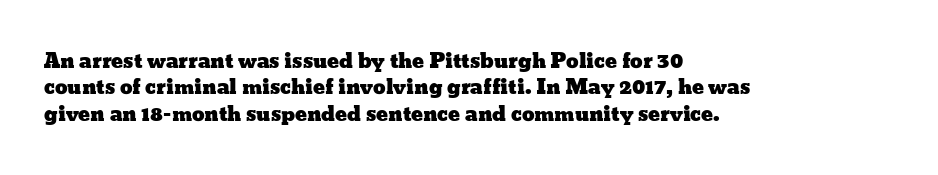
Default kerning and tracking; the words read as compact shapes. Evenly set lines give the paragraph a standard silhouette. In CSS terms this would be text-align: left. A bare baseline throughout the passage. Every character sits straight up, as roman type does.
